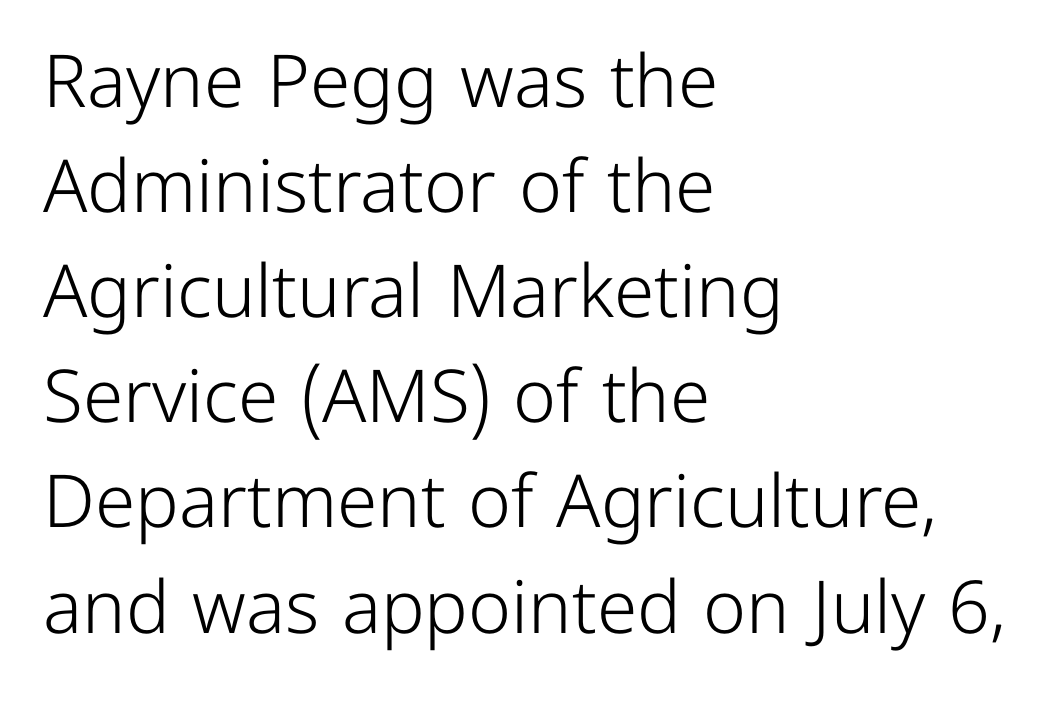
The image shows 73 px light sans-serif type, upright; set left-aligned, normal line spacing (1.44x), normal letter spacing, not underlined; low stroke contrast and a medium x-height.
